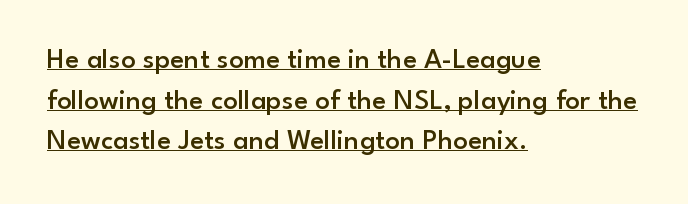
Every stem runs plumb, perpendicular to the baseline. Leftover space on each line is placed entirely after the last word. Here the glyphs are tracked normally, forming tight word shapes. Descenders here cross a horizontal rule under the line. The face used here is a sans, in the tradition of grotesques and geometrics.
